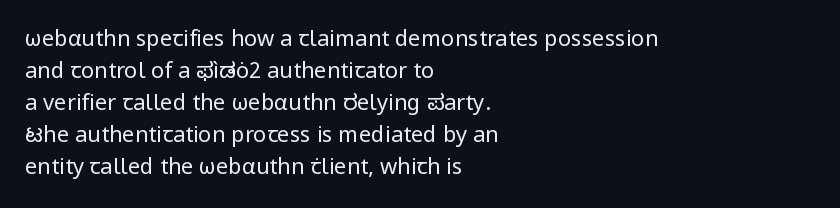
Q: Is the text bold? A: No.
Q: Is the text italic (slanted)? A: No, it is upright.
Q: Is the text underlined? A: No.
Q: How is the paragraph aligned? A: Left-aligned.
Q: Is the spacing between letters normal or unusually wide? A: Normal.
Q: Is the spacing between lines tight, normal or loose? A: Normal.
